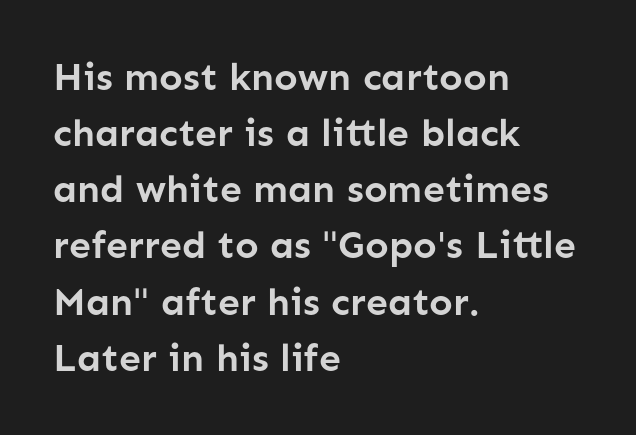
Q: Is the text bold? A: Yes.
Q: Is the text italic (slanted)? A: No, it is upright.
Q: Is the typeface a serif or a sans-serif typeface? A: Sans-serif.
Q: Is the text underlined? A: No.
Q: How is the paragraph aligned? A: Left-aligned.
Q: Is the spacing between letters normal or unusually wide? A: Normal.
Q: Is the spacing between lines tight, normal or loose? A: Normal.
Q: Width (condensed, normal, or wide)? A: Normal.
Q: Stroke contrast? A: Low.
Q: x-height? A: Medium.
Q: Monospaced? A: No.
